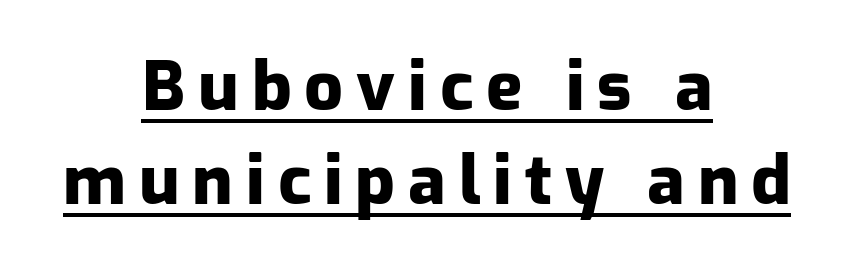
{"serif": "no", "italic": "no", "bold": "yes", "weight": "heavy", "width": "normal", "stroke_contrast": "low", "x_height": "medium", "monospaced": "no", "underline": "yes", "align": "center", "line_spacing": "normal", "line_spacing_ratio": 1.38, "glyph_px": 68}
